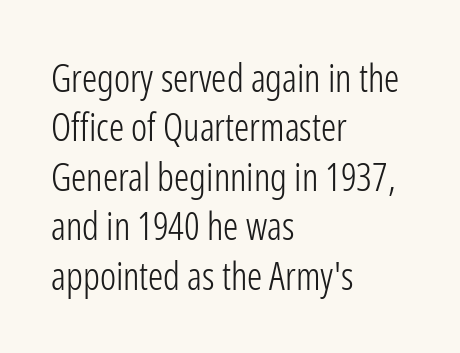
Q: Is the text bold? A: No.
Q: Is the text italic (slanted)? A: No, it is upright.
Q: Is the typeface a serif or a sans-serif typeface? A: Sans-serif.
Q: Is the text underlined? A: No.
Q: How is the paragraph aligned? A: Left-aligned.
Q: Is the spacing between letters normal or unusually wide? A: Normal.
Q: Is the spacing between lines tight, normal or loose? A: Normal.
Q: Width (condensed, normal, or wide)? A: Condensed.
Q: Stroke contrast? A: Low.
Q: x-height? A: Medium.
Q: Monospaced? A: No.
